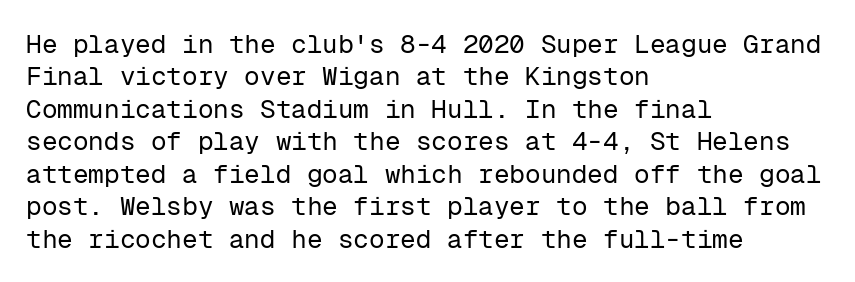
{"italic": "no", "bold": "no", "underline": "no", "align": "left", "line_spacing": "normal", "line_spacing_ratio": 1.25, "letter_spacing": "normal", "letter_spacing_em": 0.0, "glyph_px": 26}
